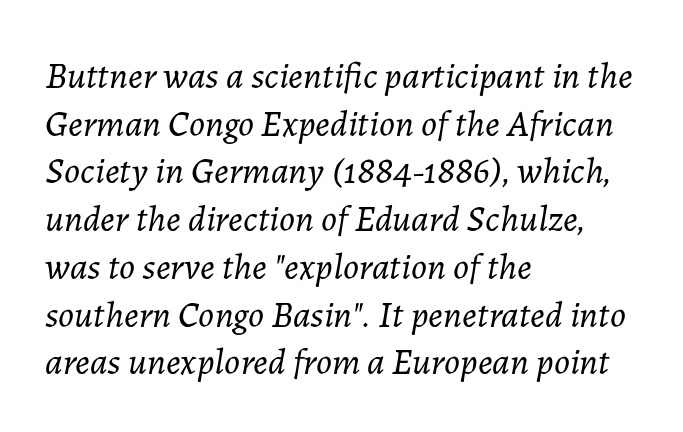
Q: Is the text bold? A: No.
Q: Is the text italic (slanted)? A: Yes, it leans right by about 7 degrees.
Q: Is the text underlined? A: No.
Q: How is the paragraph aligned? A: Left-aligned.
Q: Is the spacing between letters normal or unusually wide? A: Normal.
Q: Is the spacing between lines tight, normal or loose? A: Normal.
Q: Width (condensed, normal, or wide)? A: Normal.
Q: Stroke contrast? A: Low.
Q: x-height? A: Medium.
Q: Monospaced? A: No.
